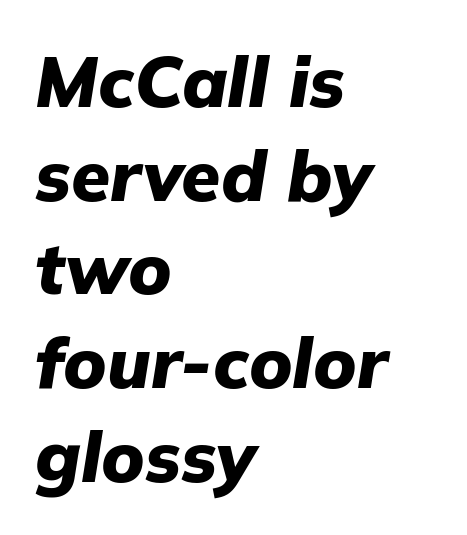
Letters rest on an invisible, unmarked baseline. The face used here is rendered with its standard letterfit. The sample has been set heavy, in full bold. Slant detected: the letters are inclined. The letters advance in unequal steps, a hallmark of proportional type. The rendering anchors every line to the left-hand side.
